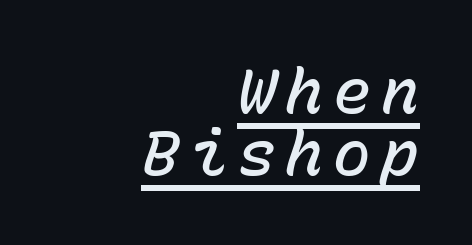
{"italic": "yes", "lean": "right", "slant_degrees": 15, "bold": "semi", "weight": "semibold", "width": "normal", "stroke_contrast": "low", "x_height": "medium", "monospaced": "yes", "underline": "yes", "align": "right", "line_spacing": "tight", "line_spacing_ratio": 0.99, "glyph_px": 63}
